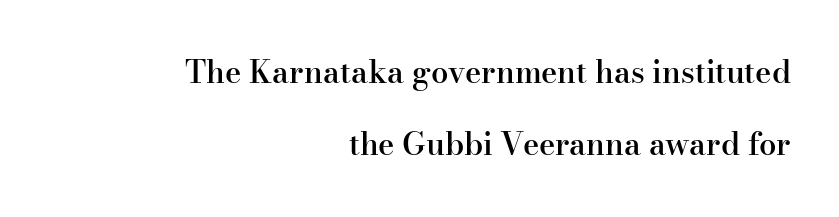
Small tapered or slab feet sit at the stroke ends, so this counts as serif. Only glyphs here, with clear space below each row. The lines are quadded right. Here the glyphs are tracked normally, forming tight word shapes. A somewhat darkened texture: the type is semibold rather than bold. The typography opts for an upright posture over an oblique one.
